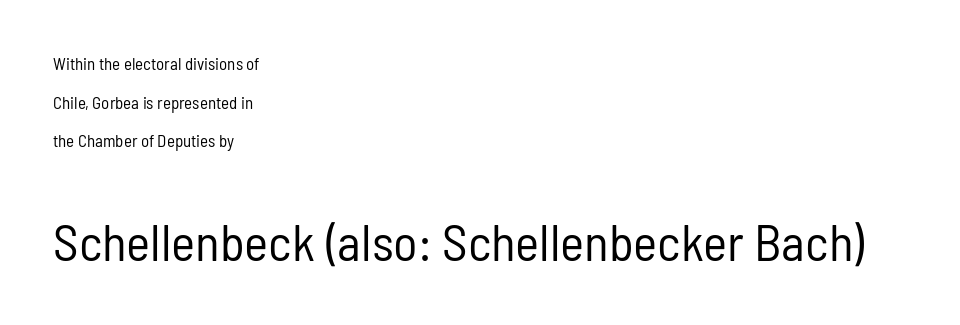
Nothing sits at the stroke ends, so this counts as sans-serif. The typesetting does not lean heavy: it is not bold. Clear beneath every line of the passage. Here the designer chose a conventional face with non-uniform glyph widths. The lines are spread far apart with generous leading. Tall strokes in this sample are plumb rather than angled.
